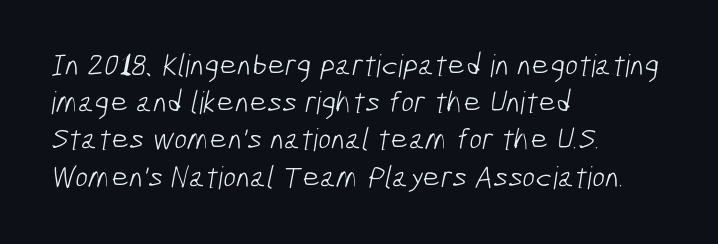
The image shows 31 px light, condensed sans-serif type; set left-aligned, line spacing 1.2x, normal letter spacing, not underlined; low stroke contrast and a medium x-height.
